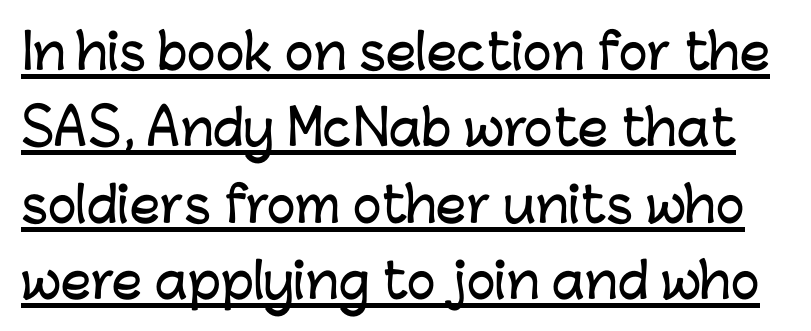
Q: Is the text italic (slanted)? A: No, it is upright.
Q: Is the typeface a serif or a sans-serif typeface? A: Sans-serif.
Q: Is the text underlined? A: Yes.
Q: Is the spacing between letters normal or unusually wide? A: Normal.
Q: Is the spacing between lines tight, normal or loose? A: Normal.
Q: Width (condensed, normal, or wide)? A: Normal.
Q: Stroke contrast? A: Low.
Q: x-height? A: Medium.
Q: Monospaced? A: No.
